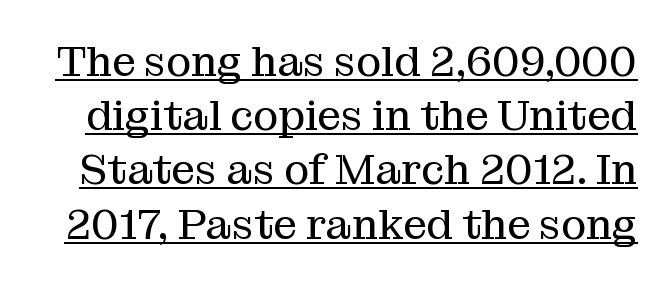
Q: Is the text bold? A: No.
Q: Is the text italic (slanted)? A: No, it is upright.
Q: Is the typeface a serif or a sans-serif typeface? A: Serif.
Q: Is the text underlined? A: Yes.
Q: Is the spacing between letters normal or unusually wide? A: Normal.
Q: Is the spacing between lines tight, normal or loose? A: Normal.
Q: Width (condensed, normal, or wide)? A: Normal.
Q: Stroke contrast? A: Medium.
Q: x-height? A: Medium.
Q: Monospaced? A: No.
